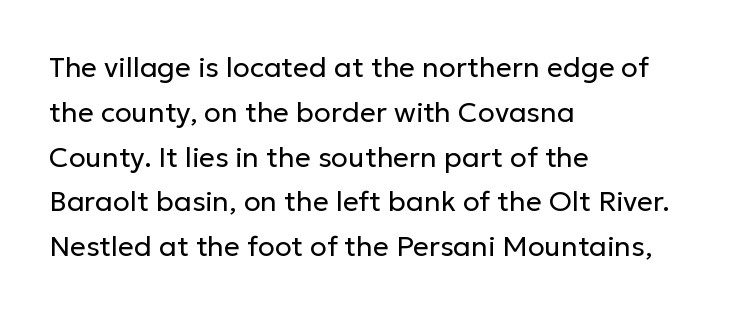
The image shows 28 px regular-weight sans-serif type, upright; set left-aligned, normal line spacing (1.6x), normal letter spacing, not underlined; low stroke contrast and a medium x-height.
